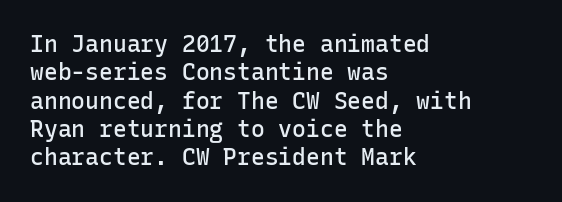
{"italic": "no", "bold": "semi", "underline": "no", "align": "left", "line_spacing_ratio": 1.23, "letter_spacing": "normal", "letter_spacing_em": 0.0, "glyph_px": 23}
